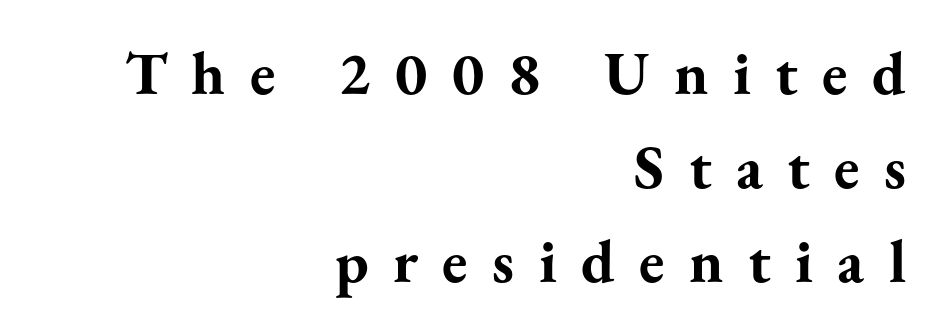
The image shows 61 px bold serif type, upright; set right-aligned, normal line spacing (1.54x), unusually wide letter spacing (+0.4 em), not underlined; medium stroke contrast and a small x-height.
